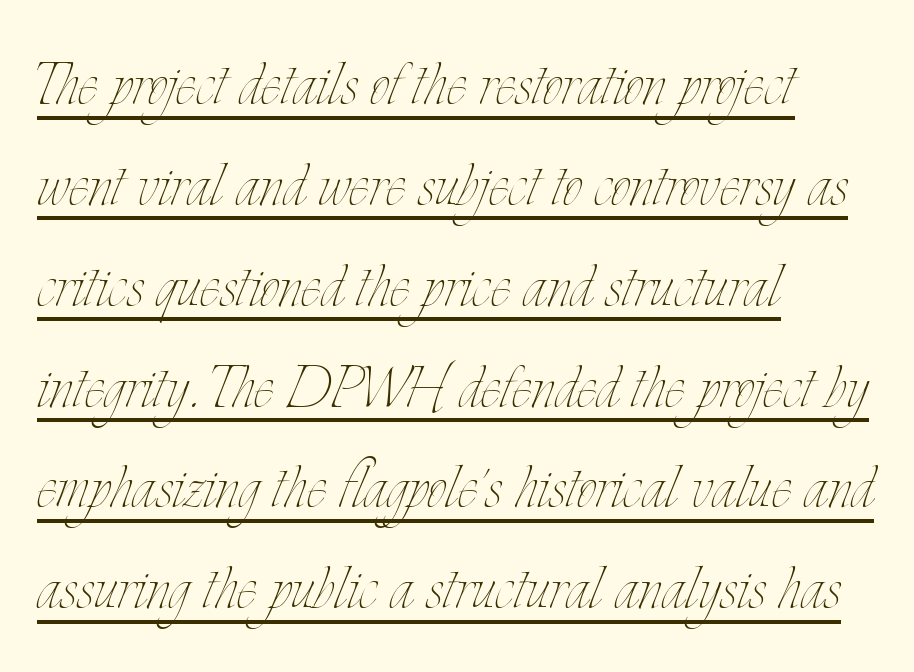
The letters advance in unequal steps, a hallmark of proportional type. Leading matches the norm, producing a regular column. What decoration does the sample have? An underline. Weight: in the light-to-regular range.
